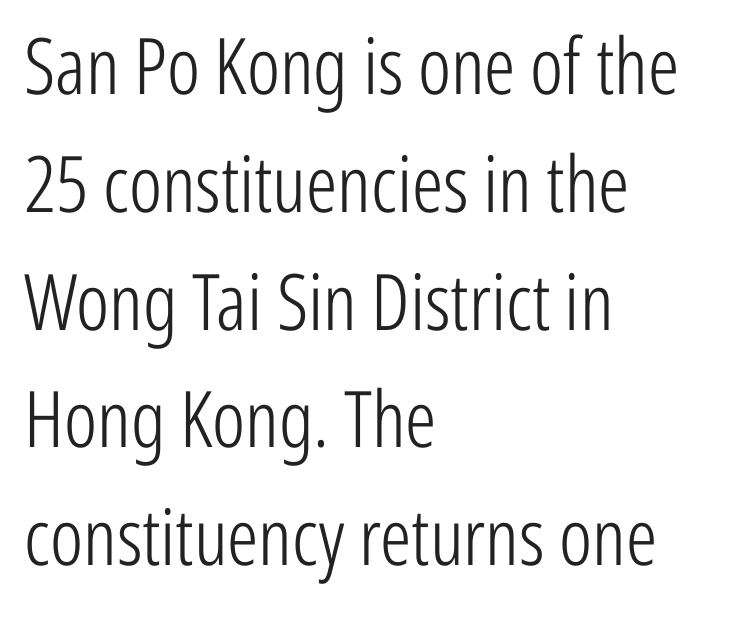
{"serif": "no", "italic": "no", "bold": "no", "weight": "light", "width": "condensed", "stroke_contrast": "low", "x_height": "medium", "monospaced": "no", "underline": "no", "align": "left", "line_spacing": "normal", "line_spacing_ratio": 1.51, "letter_spacing": "normal", "letter_spacing_em": 0.0, "glyph_px": 78}
